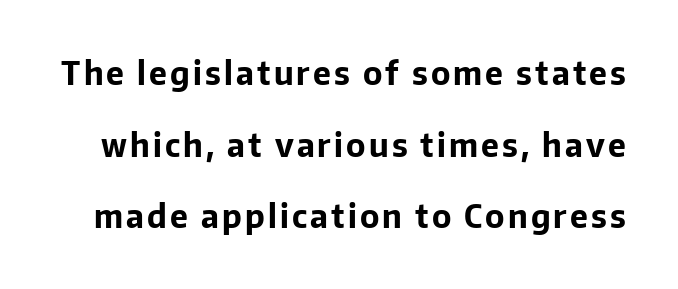
The image shows 32 px bold sans-serif type, upright; set loose line spacing (2.24x), not underlined; low stroke contrast and a medium x-height.
